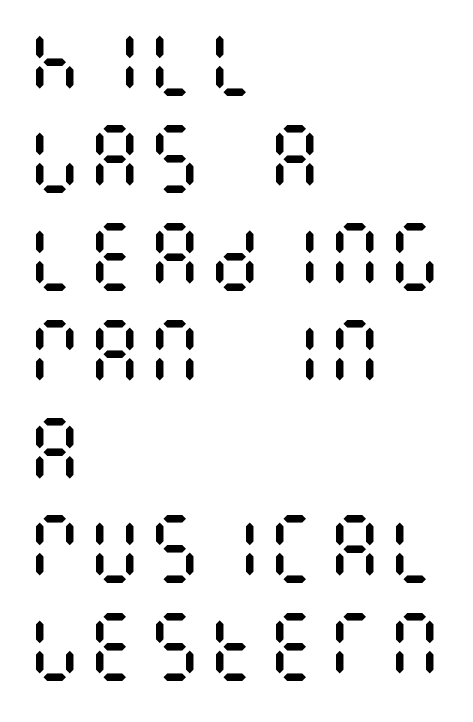
Q: Is the text bold? A: No.
Q: Is the text italic (slanted)? A: No, it is upright.
Q: Is the text underlined? A: No.
Q: How is the paragraph aligned? A: Left-aligned.
Q: Is the spacing between letters normal or unusually wide? A: Normal.
Q: Is the spacing between lines tight, normal or loose? A: Normal.
Q: Width (condensed, normal, or wide)? A: Condensed.
Q: Stroke contrast? A: Medium.
Q: x-height? A: Large.
